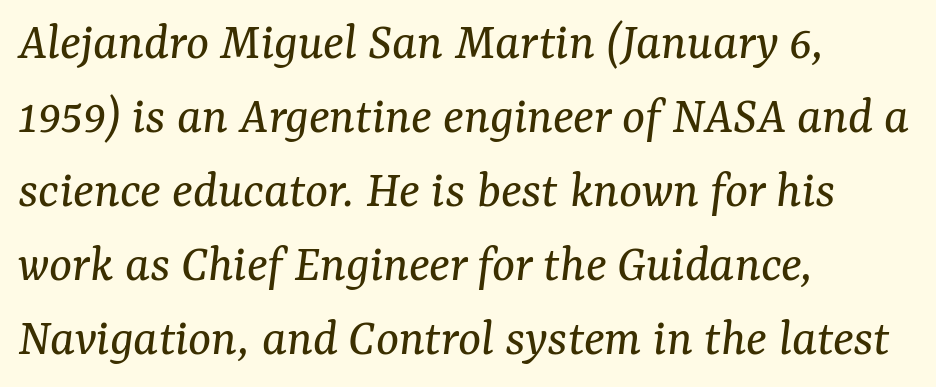
If you drew a line through each stem, it would be angled. If you drew a ruler down the left edge, every line would touch it. The strip under each line holds only bare page. Students, observe: this is what conventionally led text looks like. The letters carry serifs — small finishing strokes at the ends of their stems. Proportional: the letters do not fall into vertical columns.
